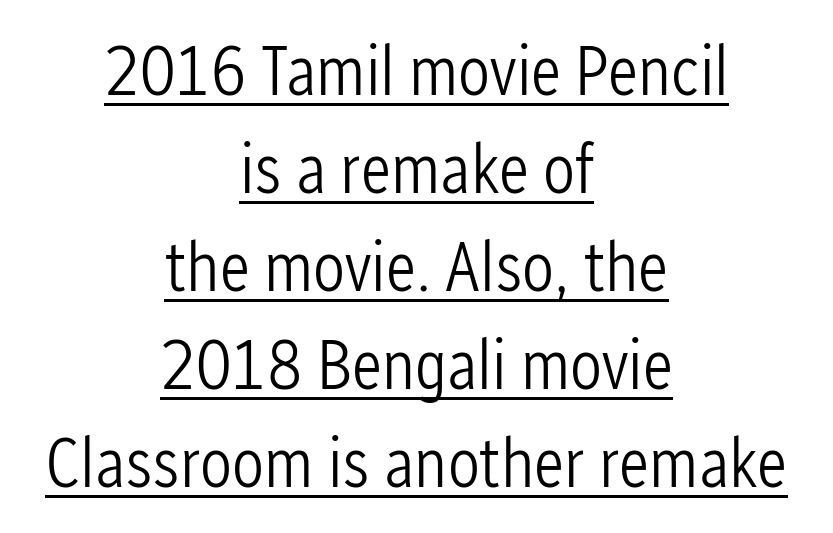
The lettering holds an erect, upright posture throughout. Regular leading. The face used here is proportionally spaced, like ordinary book or web type. No letter is thick-stroked: the sample isn't bold.
